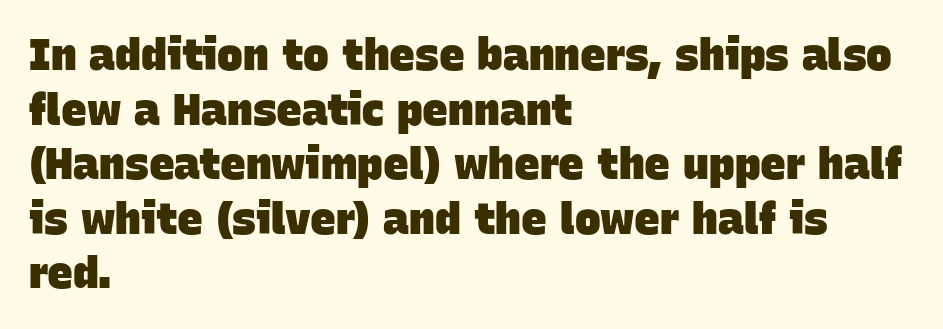
{"serif": "no", "bold": "yes", "weight": "heavy", "width": "normal", "stroke_contrast": "low", "x_height": "large", "monospaced": "no", "underline": "no", "align": "left", "line_spacing": "normal", "line_spacing_ratio": 1.27, "letter_spacing": "normal", "letter_spacing_em": 0.0, "glyph_px": 43}
